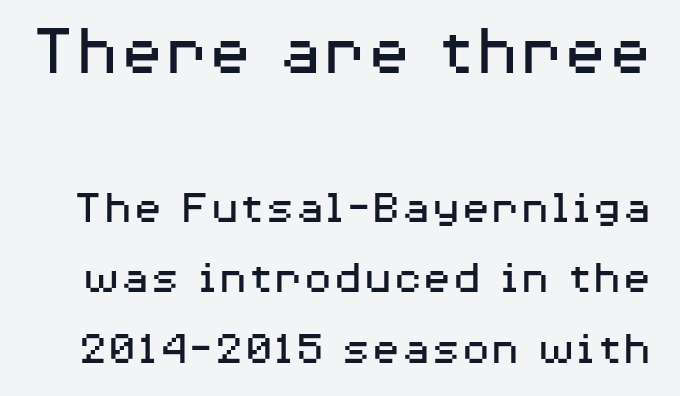
Q: Is the text bold? A: No.
Q: Is the text italic (slanted)? A: No, it is upright.
Q: Is the typeface a serif or a sans-serif typeface? A: Sans-serif.
Q: Is the text underlined? A: No.
Q: Is the spacing between letters normal or unusually wide? A: Normal.
Q: Is the spacing between lines tight, normal or loose? A: Normal.
Q: Which block of text is set in a larger size, the first (top) or the second (bottom)? A: The first (top) one.
Q: Width (condensed, normal, or wide)? A: Wide.
Q: Stroke contrast? A: Medium.
Q: x-height? A: Medium.
Q: Monospaced? A: No.
